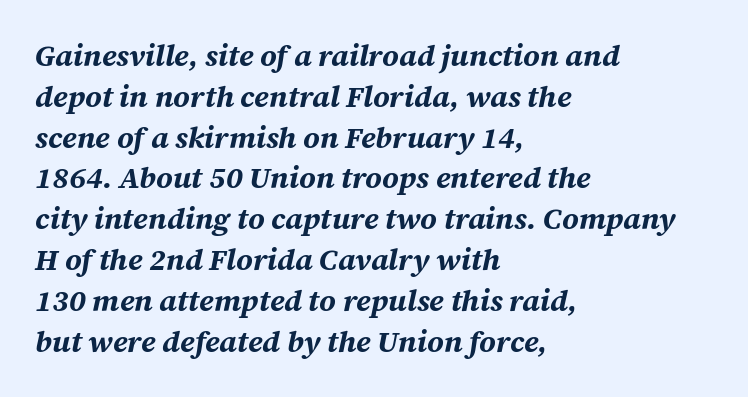
The font is running at its bold setting. The string is rendered with underlining switched off. These lines are rendered in a variable-pitch font. Evenly set lines give the paragraph a standard silhouette. Looking at the ascenders, they clearly lean.
